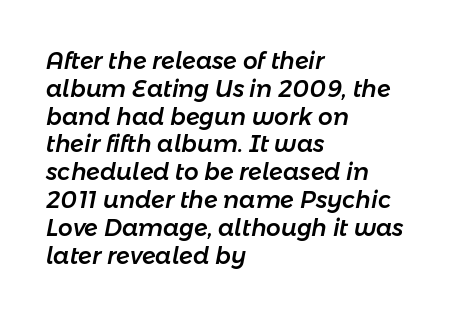
Nothing unusual about the tracking: characters are spaced as the font intends. Caption: multi-line text, flush left, ragged right. Plain, unruled lines of type. The font's italic variant was chosen for this text.
